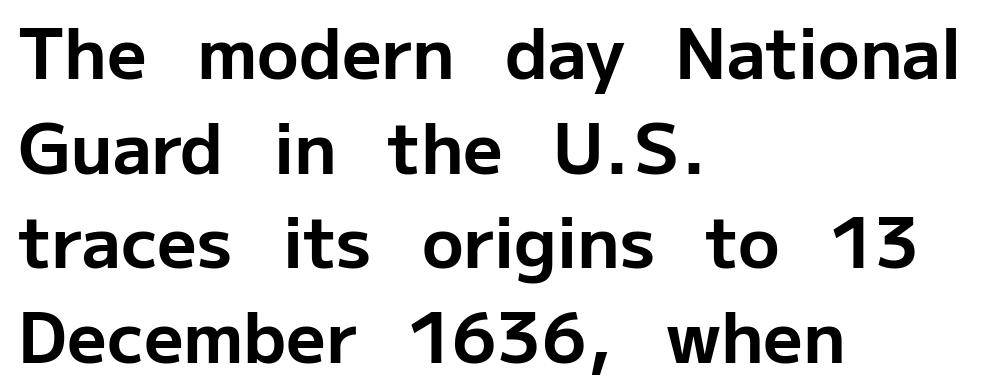
The image shows 69 px bold sans-serif type, upright; set left-aligned, normal line spacing (1.37x), normal letter spacing, not underlined; low stroke contrast and a medium x-height.
